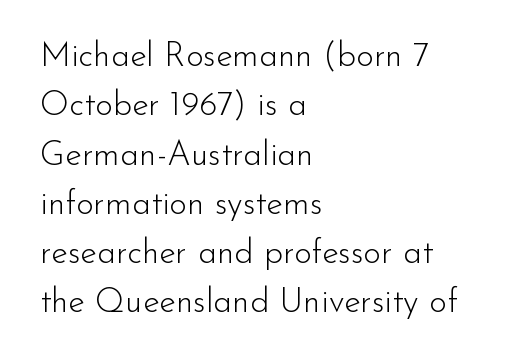
{"serif": "no", "italic": "no", "bold": "no", "weight": "light", "width": "normal", "stroke_contrast": "low", "x_height": "small", "monospaced": "no", "underline": "no", "align": "left", "line_spacing": "normal", "line_spacing_ratio": 1.45, "letter_spacing": "normal", "letter_spacing_em": 0.0, "glyph_px": 34}
